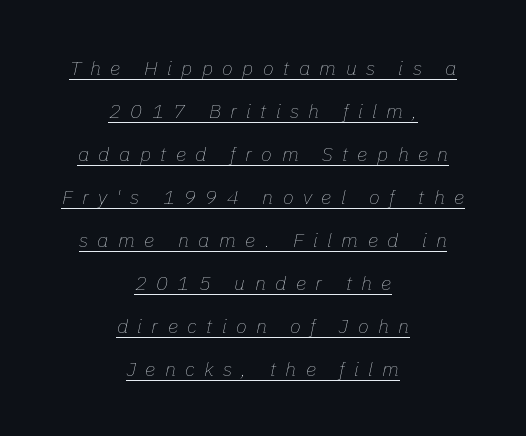
The image shows 20 px text type, italic (leaning right); set centered, loose line spacing (2.15x), unusually wide letter spacing (+0.47 em), underlined.
